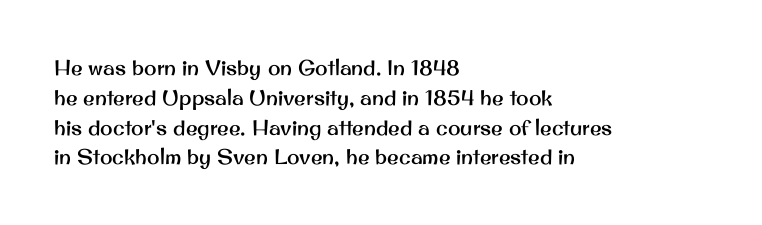
The image shows 21 px text type, upright; set left-aligned, normal line spacing (1.42x), normal letter spacing, not underlined.
